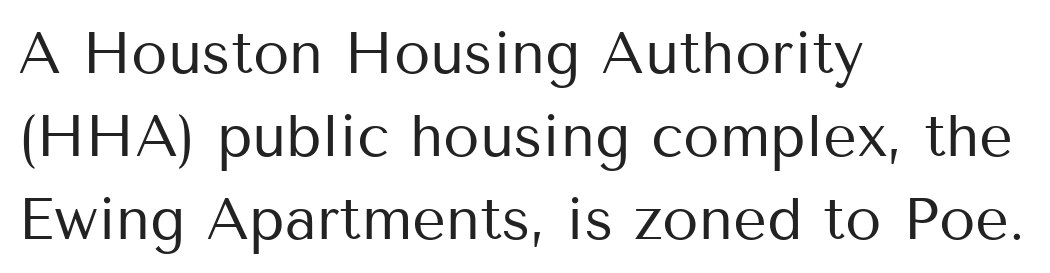
The image shows 59 px regular-weight sans-serif type, upright; set left-aligned, normal line spacing (1.41x), normal letter spacing, not underlined; medium stroke contrast and a medium x-height.
